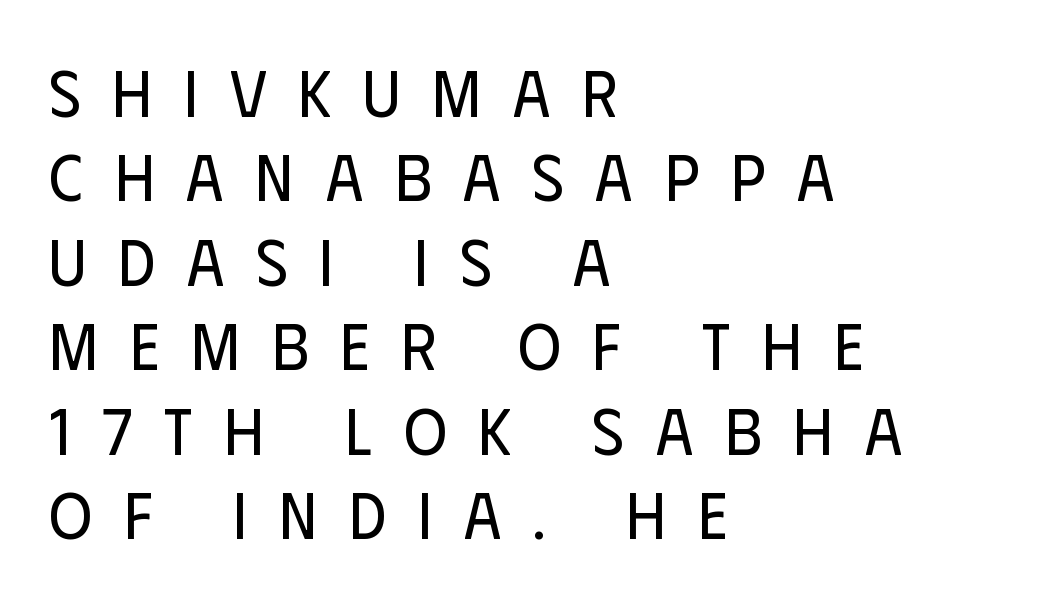
Q: Is the text bold? A: No.
Q: Is the text italic (slanted)? A: No, it is upright.
Q: Is the typeface a serif or a sans-serif typeface? A: Sans-serif.
Q: Is the text underlined? A: No.
Q: How is the paragraph aligned? A: Left-aligned.
Q: Is the spacing between letters normal or unusually wide? A: Unusually wide.
Q: Is the spacing between lines tight, normal or loose? A: Normal.
Q: Width (condensed, normal, or wide)? A: Condensed.
Q: Stroke contrast? A: Low.
Q: x-height? A: Large.
Q: Monospaced? A: No.
